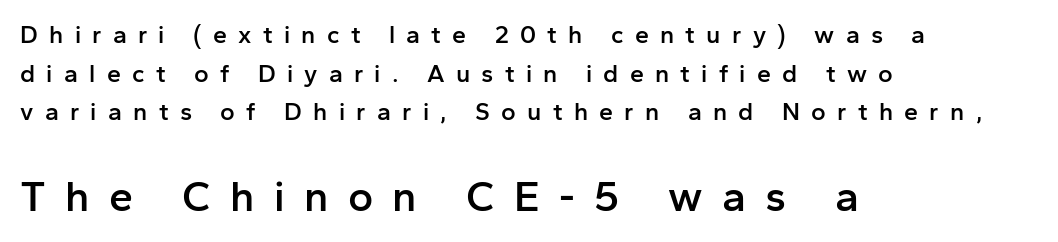
{"serif": "no", "italic": "no", "bold": "semi", "weight": "semibold", "width": "normal", "stroke_contrast": "low", "x_height": "medium", "monospaced": "no", "underline": "no", "align": "left", "line_spacing": "normal", "line_spacing_ratio": 1.55, "letter_spacing": "wide", "letter_spacing_em": 0.45, "larger_block": "second", "size_ratio": 1.72, "glyph_px": 43}
